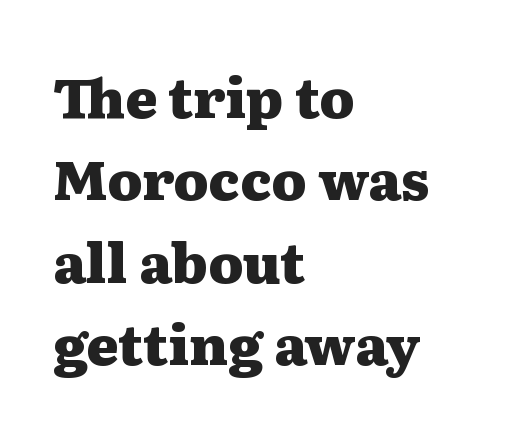
Q: Is the text bold? A: Yes.
Q: Is the text italic (slanted)? A: No, it is upright.
Q: Is the typeface a serif or a sans-serif typeface? A: Serif.
Q: Is the text underlined? A: No.
Q: How is the paragraph aligned? A: Left-aligned.
Q: Is the spacing between letters normal or unusually wide? A: Normal.
Q: Is the spacing between lines tight, normal or loose? A: Normal.
Q: Width (condensed, normal, or wide)? A: Wide.
Q: Stroke contrast? A: Medium.
Q: x-height? A: Medium.
Q: Monospaced? A: No.
